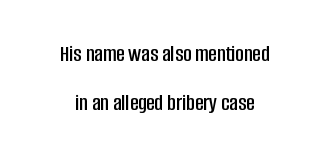
Quick note: interline space is abundant. Between one letter and the next there's only the usual sliver of space. Each row of text sits above clean, open space. A typesetter would mark this as roman, not italic. The lines in this sample share a center point and differ in where they start and stop.
